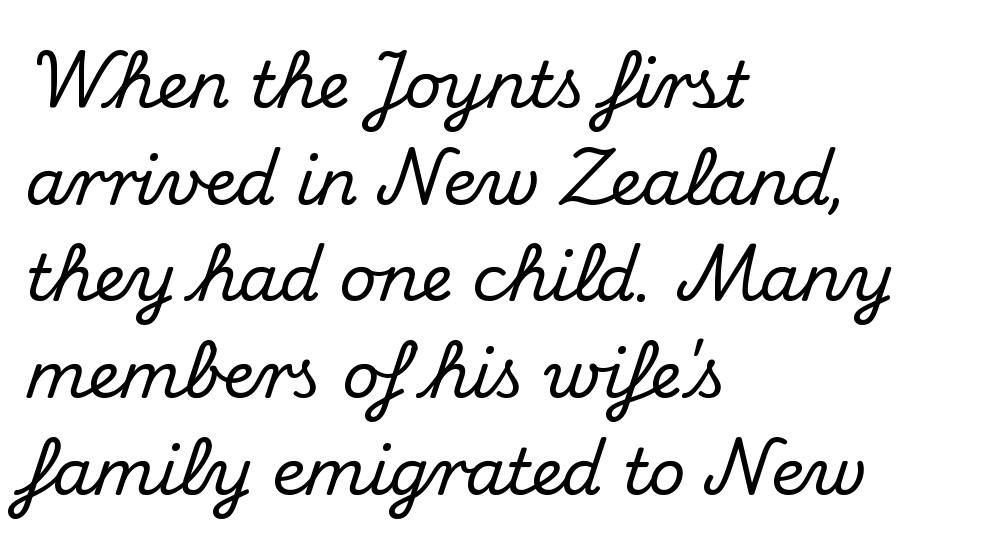
{"serif": "yes", "width": "normal", "stroke_contrast": "medium", "x_height": "small", "monospaced": "no", "underline": "no", "align": "left", "line_spacing": "normal", "line_spacing_ratio": 1.51, "letter_spacing": "normal", "letter_spacing_em": 0.0, "glyph_px": 64}
